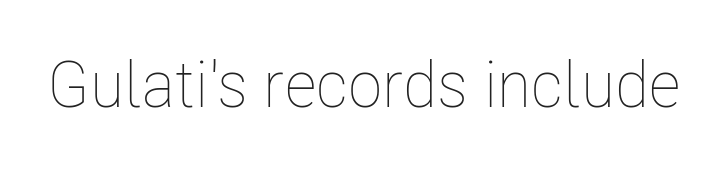
Q: Is the text bold? A: No.
Q: Is the text italic (slanted)? A: No, it is upright.
Q: Is the text underlined? A: No.
Q: Is the spacing between letters normal or unusually wide? A: Normal.
Q: Width (condensed, normal, or wide)? A: Condensed.
Q: Stroke contrast? A: Low.
Q: x-height? A: Medium.
Q: Monospaced? A: No.
